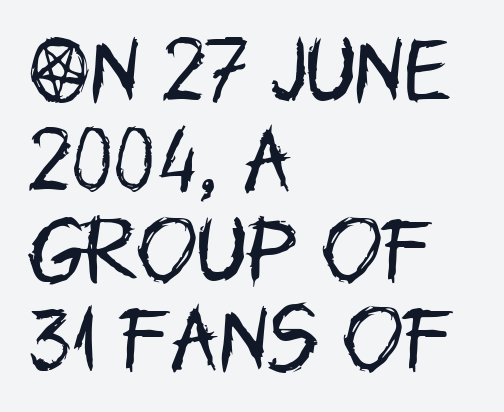
The image shows 73 px regular-weight, condensed sans-serif type, upright; set left-aligned, line spacing 1.23x, normal letter spacing, not underlined; low stroke contrast and a large x-height.
